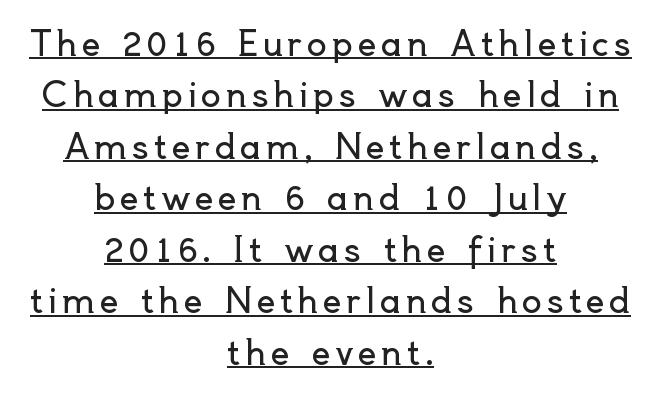
{"serif": "no", "italic": "no", "bold": "no", "weight": "regular", "width": "normal", "x_height": "small", "monospaced": "no", "underline": "yes", "align": "center", "line_spacing": "normal", "line_spacing_ratio": 1.56, "glyph_px": 33}
